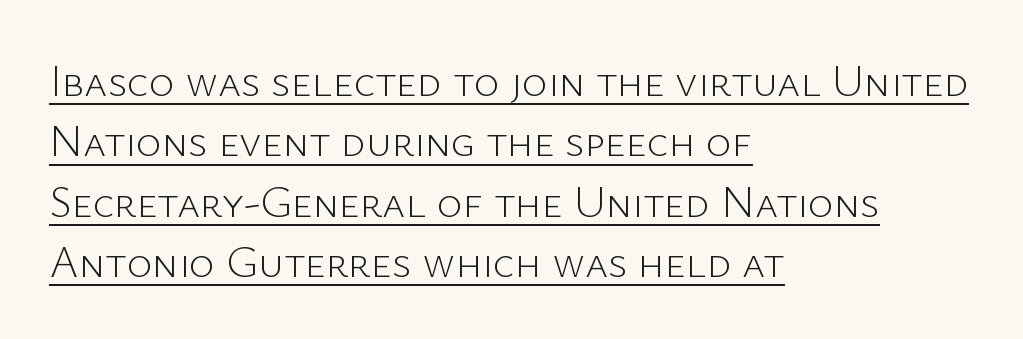
Weight: not bold — regular or lighter. Do the characters align in a grid? No, the font is proportional. The setting favours the left margin, as ordinary paragraphs usually do. This sample uses a sans-serif face. The lettering stays uniformly vertical, giving the passage a roman look.
